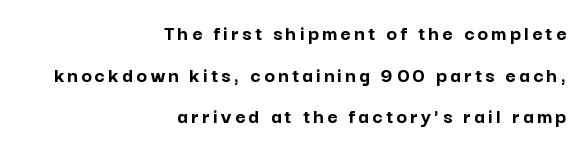
Plain, unruled lines of type. Which margin do the lines hug? The right one — the left edge is uneven. Typesetter's note: full bold, strokes at maximum text heaviness. Rendered with straight, roman letterforms.
